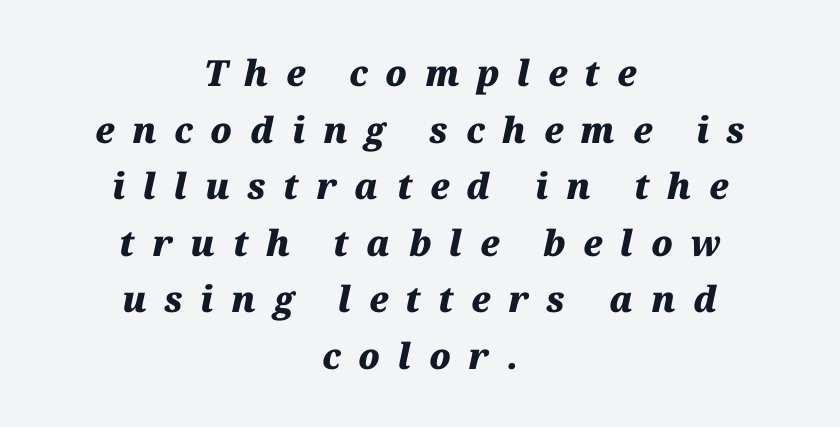
The image shows 36 px heavy type, italic (leaning right); set centered, normal line spacing (1.57x), unusually wide letter spacing (+0.49 em), not underlined; medium stroke contrast and a medium x-height.
